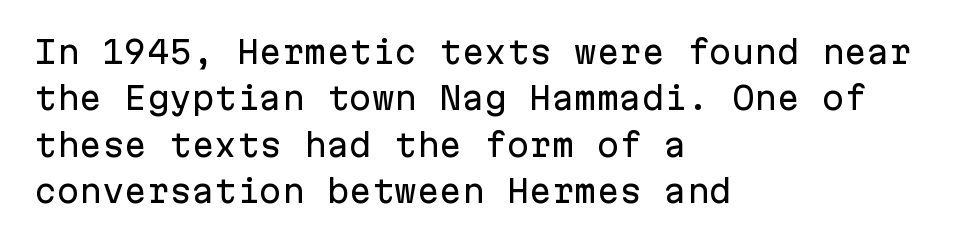
Q: Is the text italic (slanted)? A: No, it is upright.
Q: Is the typeface a serif or a sans-serif typeface? A: Sans-serif.
Q: Is the text underlined? A: No.
Q: How is the paragraph aligned? A: Left-aligned.
Q: Is the spacing between letters normal or unusually wide? A: Normal.
Q: Is the spacing between lines tight, normal or loose? A: Normal.
Q: Width (condensed, normal, or wide)? A: Normal.
Q: Stroke contrast? A: Low.
Q: x-height? A: Medium.
Q: Monospaced? A: Yes.
